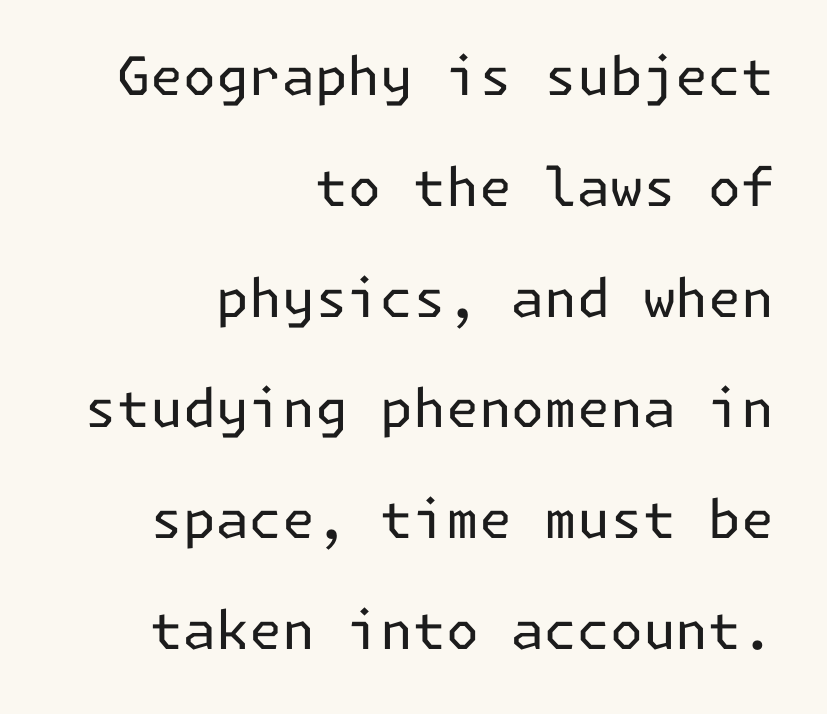
This sample trades compactness for vertical openness between lines. The specimen reads as upright at a glance. Glance below the letters and you will spot only blank space. Stems and bowls with no extra thickness — not bold. Type style note: lacks serifs.
